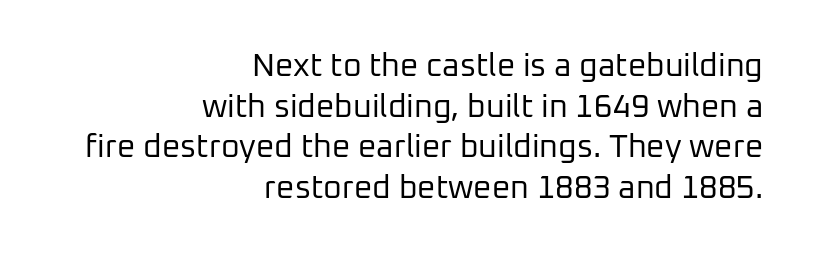
{"serif": "no", "italic": "no", "bold": "no", "weight": "regular", "width": "normal", "stroke_contrast": "low", "x_height": "medium", "monospaced": "no", "underline": "no", "align": "right", "line_spacing": "normal", "line_spacing_ratio": 1.27, "letter_spacing": "normal", "letter_spacing_em": 0.0, "glyph_px": 32}
